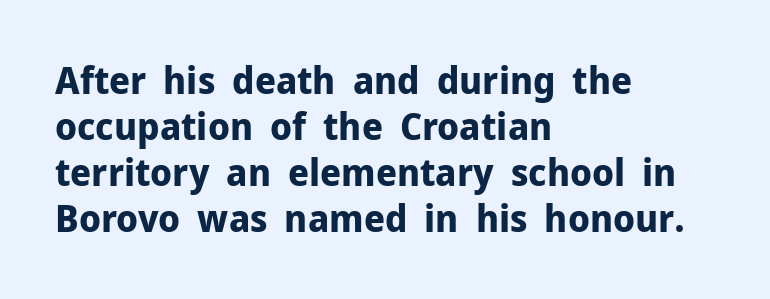
Q: Is the text bold? A: Yes.
Q: Is the text italic (slanted)? A: No, it is upright.
Q: Is the typeface a serif or a sans-serif typeface? A: Sans-serif.
Q: Is the text underlined? A: No.
Q: How is the paragraph aligned? A: Left-aligned.
Q: Is the spacing between letters normal or unusually wide? A: Normal.
Q: Width (condensed, normal, or wide)? A: Normal.
Q: Stroke contrast? A: Low.
Q: x-height? A: Medium.
Q: Monospaced? A: No.
